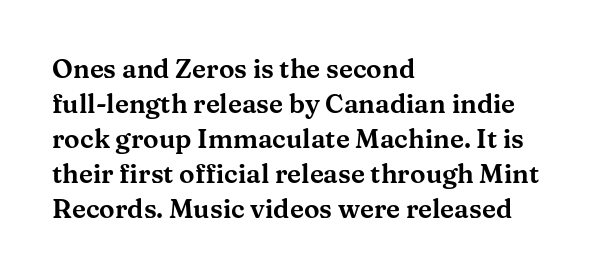
The image shows 26 px text type, upright; set left-aligned, normal line spacing (1.35x), normal letter spacing, not underlined.
